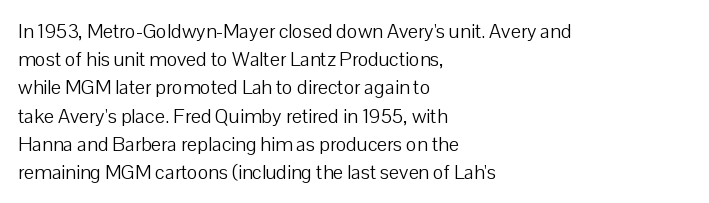
Nobody drew a line under any word here. When letters stand straight like this, we call the style roman or upright. The lines sit at an ordinary, default distance from one another. Summary of weight: not heavy and not bold.
